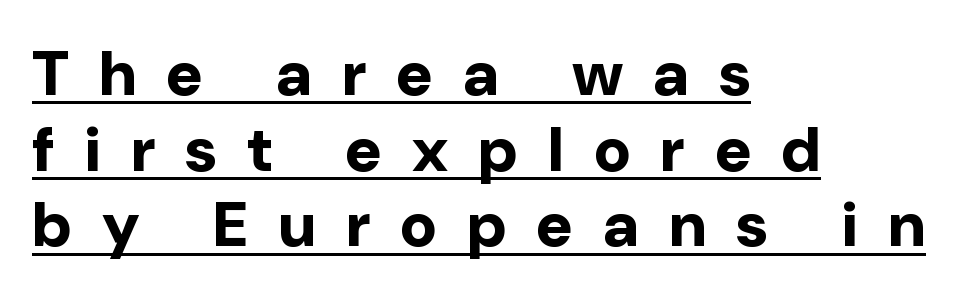
The image shows 63 px bold sans-serif type, upright; set left-aligned, line spacing 1.2x, unusually wide letter spacing (+0.48 em), underlined; low stroke contrast and a medium x-height.
